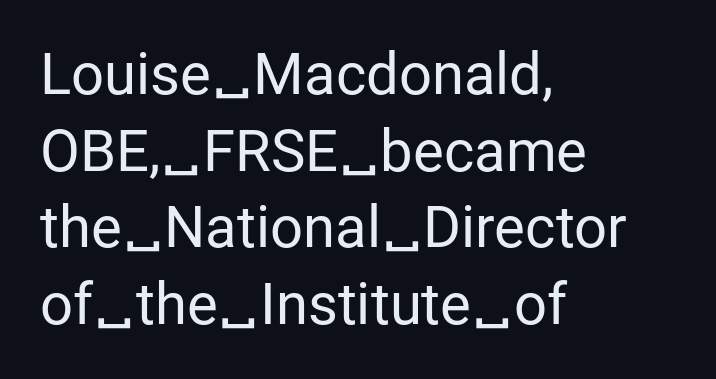
The image shows 58 px regular-weight sans-serif type, upright; set left-aligned, normal line spacing (1.32x), normal letter spacing, not underlined; low stroke contrast and a medium x-height.
